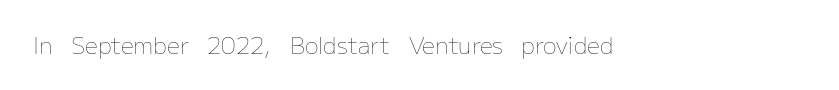
{"italic": "no", "bold": "no", "underline": "no", "letter_spacing": "normal", "letter_spacing_em": 0.0, "glyph_px": 23}
